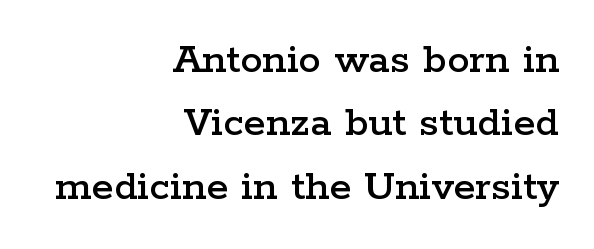
{"serif": "yes", "italic": "no", "width": "wide", "stroke_contrast": "low", "x_height": "medium", "monospaced": "no", "underline": "no", "align": "right", "line_spacing": "normal", "line_spacing_ratio": 1.41, "letter_spacing": "normal", "letter_spacing_em": 0.0, "glyph_px": 45}
